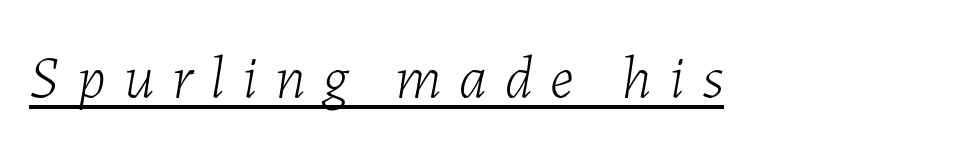
Q: Is the text bold? A: No.
Q: Is the text italic (slanted)? A: Yes, it leans right by about 7 degrees.
Q: Is the text underlined? A: Yes.
Q: Is the spacing between letters normal or unusually wide? A: Unusually wide.
Q: Width (condensed, normal, or wide)? A: Normal.
Q: Stroke contrast? A: Low.
Q: x-height? A: Medium.
Q: Monospaced? A: No.
